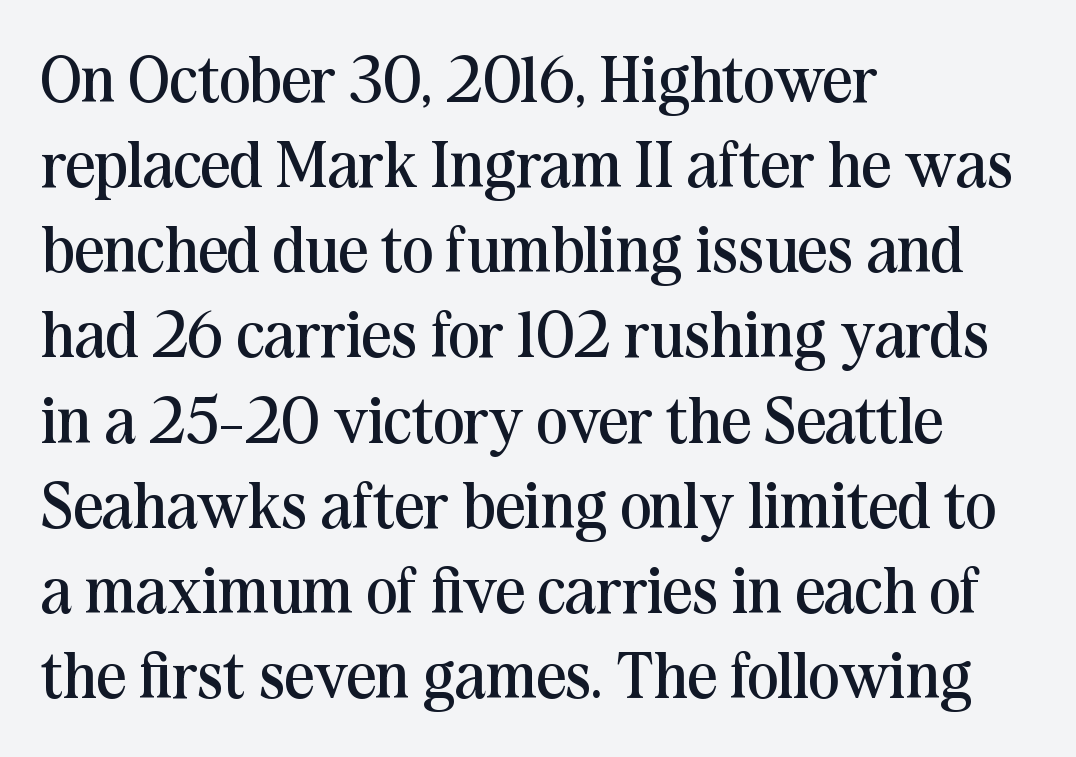
Only glyphs here, with clear space below each row. This rendering employs a face with finishing strokes, i.e., a serif. No letter is thick-stroked: the sample isn't bold. The vertical gap from one line to the next is medium. Visually the block forms a straight wall on the left and a jagged coastline on the right.
